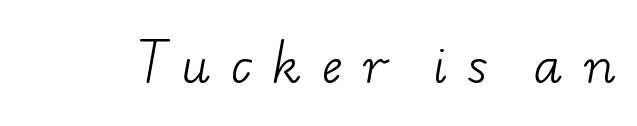
The image shows 48 px light, wide serif type; set unusually wide letter spacing (+0.42 em), not underlined; low stroke contrast and a small x-height.
